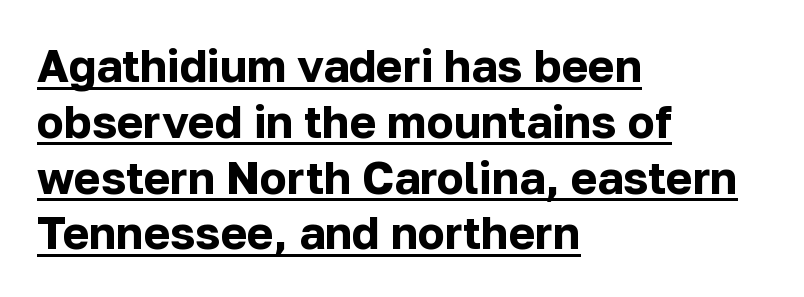
Q: Is the text bold? A: Yes.
Q: Is the text italic (slanted)? A: No, it is upright.
Q: Is the typeface a serif or a sans-serif typeface? A: Sans-serif.
Q: Is the text underlined? A: Yes.
Q: How is the paragraph aligned? A: Left-aligned.
Q: Is the spacing between letters normal or unusually wide? A: Normal.
Q: Width (condensed, normal, or wide)? A: Normal.
Q: Stroke contrast? A: Low.
Q: x-height? A: Medium.
Q: Monospaced? A: No.
